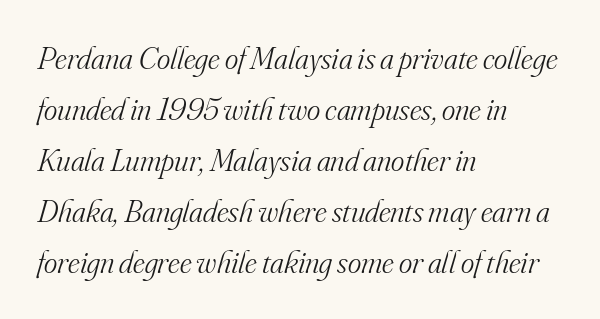
{"serif": "yes", "italic": "yes", "lean": "right", "slant_degrees": 16, "bold": "no", "weight": "light", "width": "normal", "stroke_contrast": "medium", "x_height": "small", "monospaced": "no", "underline": "no", "align": "left", "line_spacing": "normal", "line_spacing_ratio": 1.59, "letter_spacing": "normal", "letter_spacing_em": 0.0, "glyph_px": 32}
